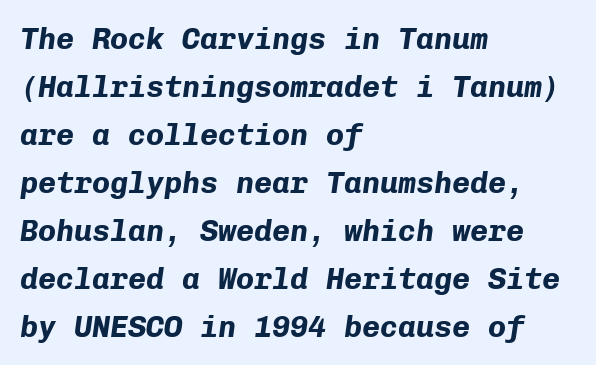
Evenly set lines give the paragraph a standard silhouette. Spacing verdict: monospaced, one width for all characters. Look at the tracking — it's just the regular setting, nothing added. These lines were composed using italics.
